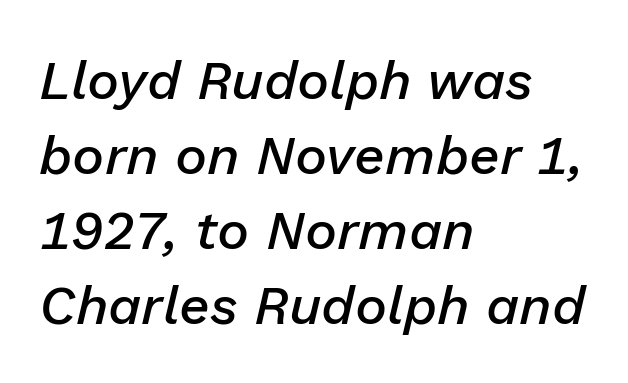
Do the characters align in a grid? No, the font is proportional. The font is running at a semibold setting, under full bold. Compared with a centered layout, this one pins lines to the left instead. Quick note: interline space is typical. Beneath every word, the page is bare.
